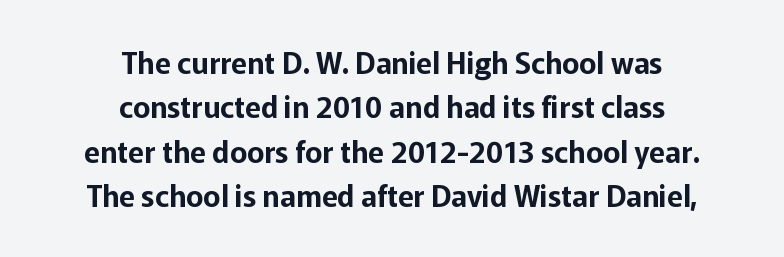
Q: Is the text italic (slanted)? A: No, it is upright.
Q: Is the typeface a serif or a sans-serif typeface? A: Sans-serif.
Q: Is the text underlined? A: No.
Q: How is the paragraph aligned? A: Centered.
Q: Is the spacing between letters normal or unusually wide? A: Normal.
Q: Is the spacing between lines tight, normal or loose? A: Normal.
Q: Width (condensed, normal, or wide)? A: Normal.
Q: Stroke contrast? A: Low.
Q: x-height? A: Medium.
Q: Monospaced? A: No.
